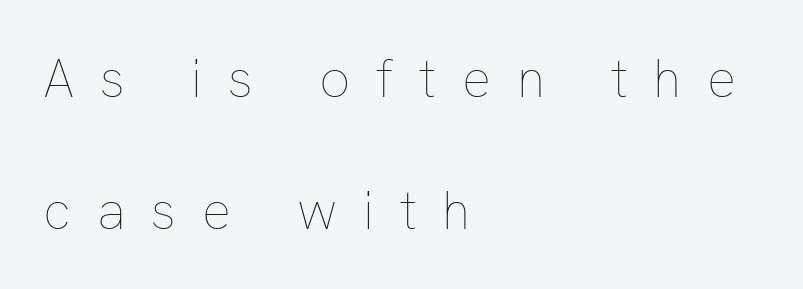
Q: Is the text bold? A: No.
Q: Is the text italic (slanted)? A: No, it is upright.
Q: Is the text underlined? A: No.
Q: How is the paragraph aligned? A: Left-aligned.
Q: Is the spacing between letters normal or unusually wide? A: Unusually wide.
Q: Is the spacing between lines tight, normal or loose? A: Loose.
Q: Width (condensed, normal, or wide)? A: Normal.
Q: Stroke contrast? A: Low.
Q: x-height? A: Medium.
Q: Monospaced? A: No.
